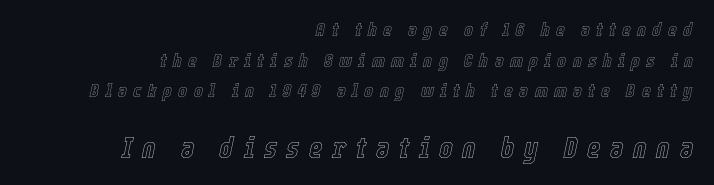
Q: Is the text italic (slanted)? A: Yes, it leans right by about 12 degrees.
Q: Is the text underlined? A: No.
Q: How is the paragraph aligned? A: Right-aligned.
Q: Is the spacing between letters normal or unusually wide? A: Unusually wide.
Q: Is the spacing between lines tight, normal or loose? A: Normal.
Q: Which block of text is set in a larger size, the first (top) or the second (bottom)? A: The second (bottom) one.
Q: Width (condensed, normal, or wide)? A: Condensed.
Q: x-height? A: Medium.
Q: Monospaced? A: No.
